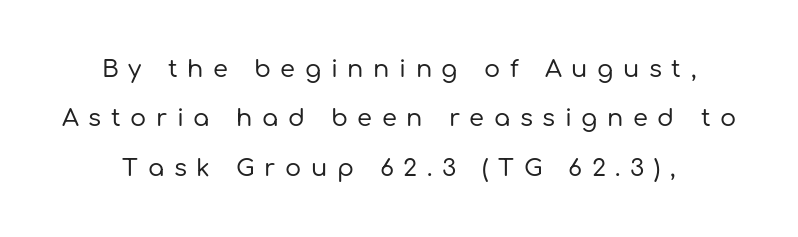
The image shows 24 px text type, upright; set loose line spacing (2.06x), unusually wide letter spacing (+0.4 em), not underlined.
